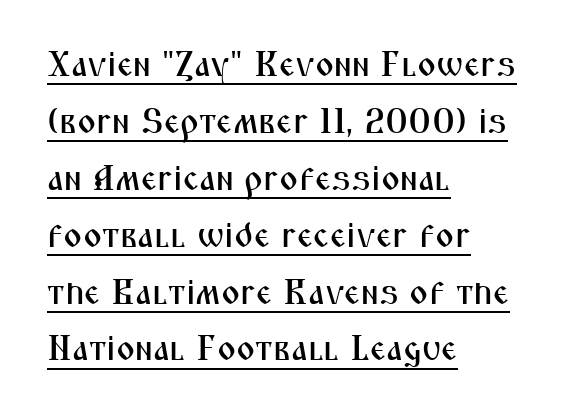
The image shows 36 px condensed sans-serif type, upright; set left-aligned, normal line spacing (1.58x), normal letter spacing, underlined; medium stroke contrast and a medium x-height.
